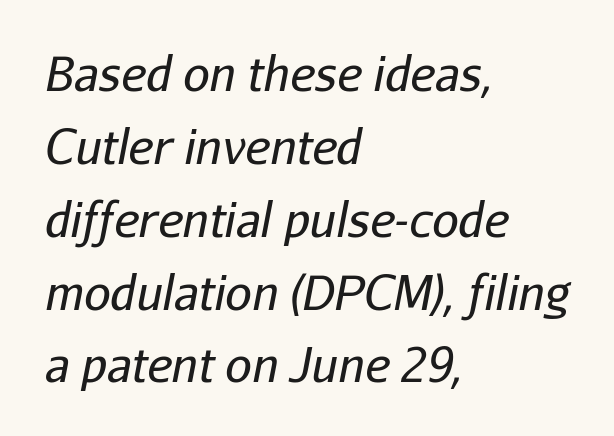
The image shows 47 px regular-weight type, italic (leaning right); set left-aligned, normal line spacing (1.55x), normal letter spacing, not underlined; low stroke contrast and a medium x-height.
